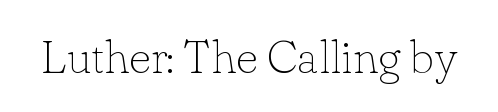
The image shows 47 px thin serif type, upright; set normal letter spacing, not underlined; low stroke contrast and a small x-height.
